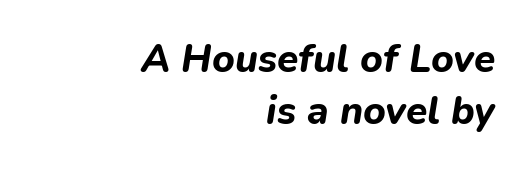
Q: Is the text bold? A: Yes.
Q: Is the text italic (slanted)? A: Yes, it leans right by about 9 degrees.
Q: Is the text underlined? A: No.
Q: How is the paragraph aligned? A: Right-aligned.
Q: Is the spacing between letters normal or unusually wide? A: Normal.
Q: Is the spacing between lines tight, normal or loose? A: Normal.
Q: Width (condensed, normal, or wide)? A: Normal.
Q: Stroke contrast? A: Low.
Q: x-height? A: Medium.
Q: Monospaced? A: No.
